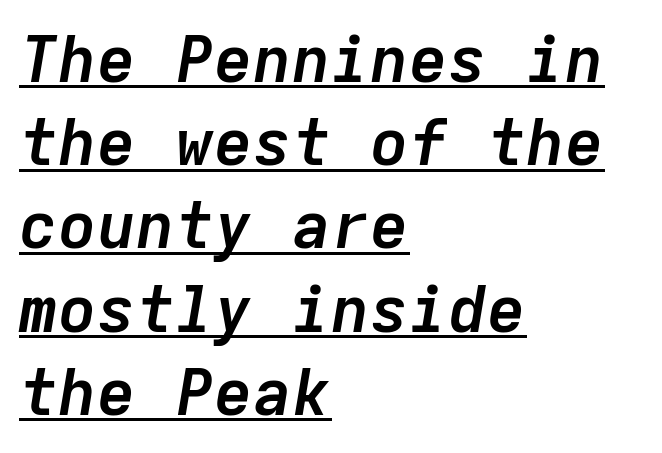
{"italic": "yes", "lean": "right", "slant_degrees": 9, "bold": "yes", "weight": "semibold", "width": "normal", "stroke_contrast": "low", "x_height": "medium", "monospaced": "yes", "underline": "yes", "align": "left", "line_spacing": "normal", "line_spacing_ratio": 1.28, "letter_spacing": "normal", "letter_spacing_em": 0.0, "glyph_px": 65}
